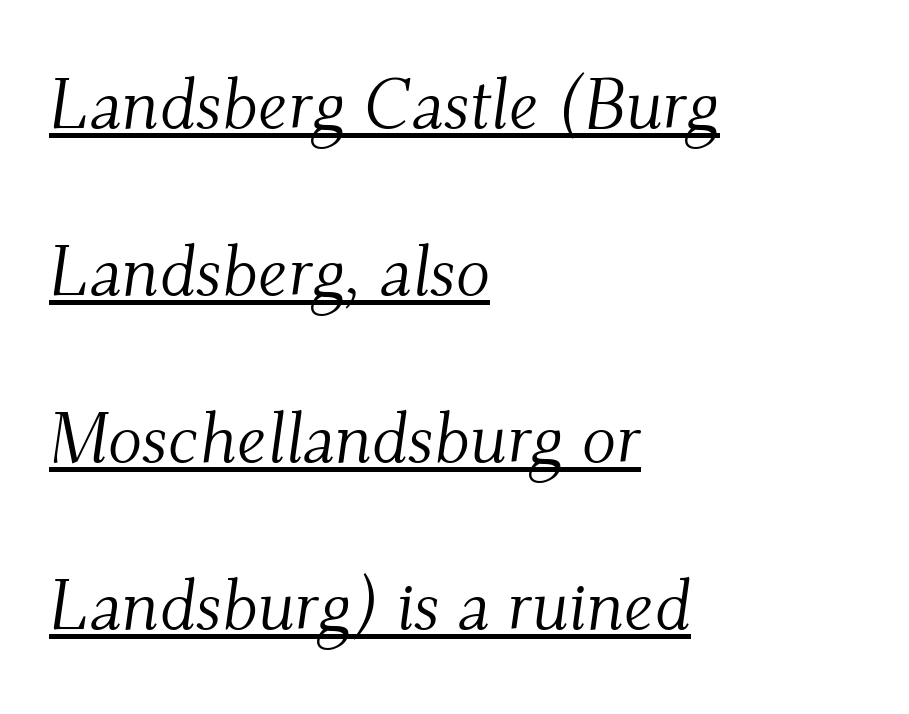
Q: Is the text bold? A: No.
Q: Is the text italic (slanted)? A: Yes, it leans right by about 9 degrees.
Q: Is the typeface a serif or a sans-serif typeface? A: Serif.
Q: Is the text underlined? A: Yes.
Q: How is the paragraph aligned? A: Left-aligned.
Q: Is the spacing between letters normal or unusually wide? A: Normal.
Q: Is the spacing between lines tight, normal or loose? A: Loose.
Q: Width (condensed, normal, or wide)? A: Normal.
Q: Stroke contrast? A: Medium.
Q: x-height? A: Small.
Q: Monospaced? A: No.
